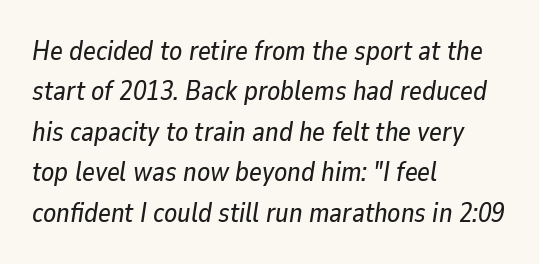
Q: Is the text italic (slanted)? A: Yes, it leans right by about 9 degrees.
Q: Is the text underlined? A: No.
Q: How is the paragraph aligned? A: Left-aligned.
Q: Is the spacing between letters normal or unusually wide? A: Normal.
Q: Is the spacing between lines tight, normal or loose? A: Normal.
